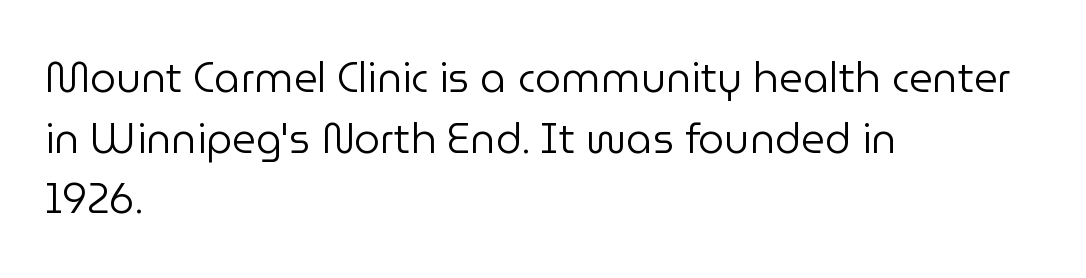
Has an underline been added? It has not. Does the copy run flush right? No — it runs flush left. Do the characters align in a grid? No, the font is proportional. The gaps between neighbouring characters are ordinary and unremarkable. Unlike italic type, these characters show no tilt at all. Think standard paragraph weight, or any step lighter than that.
